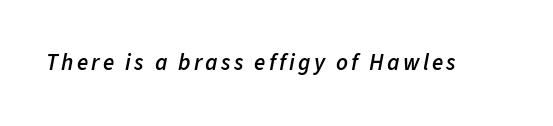
In terms of posture, this sample is oblique. A bare baseline throughout the passage. Notice the strokes are somewhat thickened but not fully heavy: this is a semibold.
